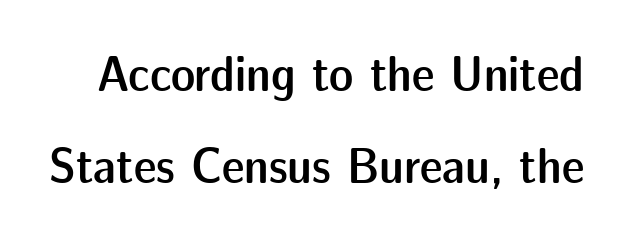
Stroke terminals: plain, sans-serif. Any mark beneath the type? The region is blank. Upright lettering throughout. Bold? Not quite — semibold, heavier than regular but stopping short.
